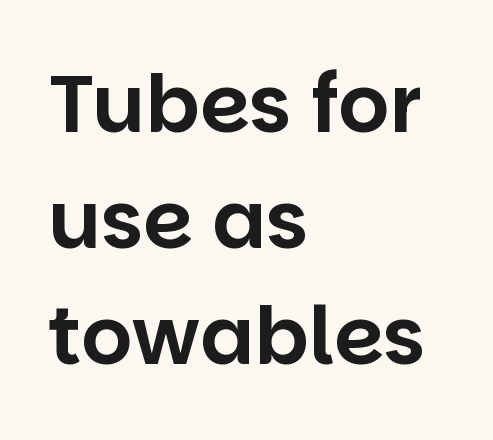
{"serif": "no", "italic": "no", "width": "normal", "stroke_contrast": "low", "x_height": "large", "monospaced": "no", "underline": "no", "align": "left", "line_spacing": "normal", "line_spacing_ratio": 1.45, "letter_spacing": "normal", "letter_spacing_em": 0.0, "glyph_px": 80}
